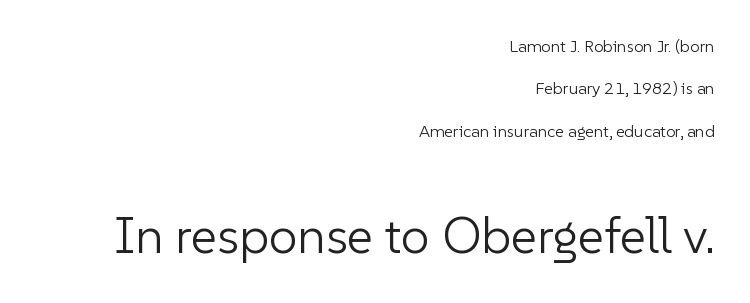
The image shows 51 px light sans-serif type, upright; set right-aligned, loose line spacing (2.49x), normal letter spacing, not underlined; the second (bottom) block is 3.0x larger; low stroke contrast and a medium x-height.
